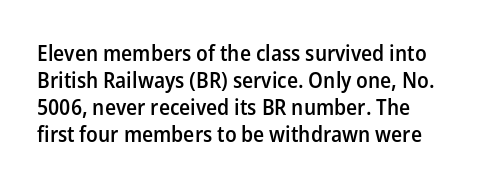
{"italic": "no", "bold": "semi", "underline": "no", "line_spacing_ratio": 1.23, "letter_spacing": "normal", "letter_spacing_em": 0.0, "glyph_px": 22}
